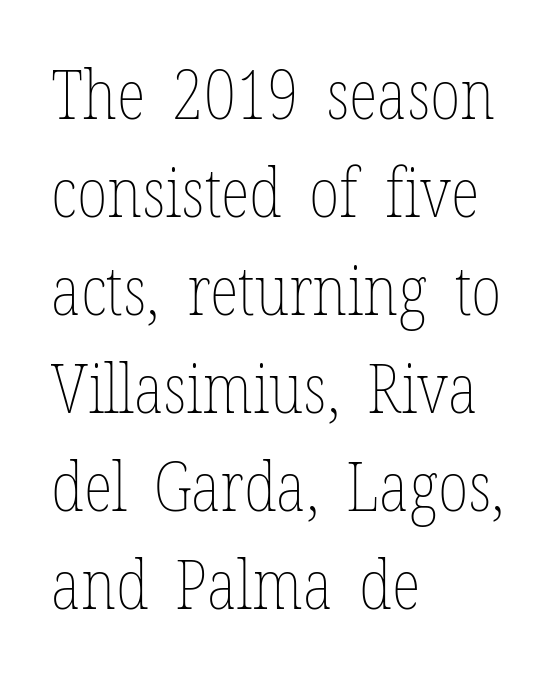
Q: Is the text bold? A: No.
Q: Is the text italic (slanted)? A: No, it is upright.
Q: Is the text underlined? A: No.
Q: How is the paragraph aligned? A: Left-aligned.
Q: Is the spacing between letters normal or unusually wide? A: Normal.
Q: Is the spacing between lines tight, normal or loose? A: Normal.
Q: Width (condensed, normal, or wide)? A: Condensed.
Q: Stroke contrast? A: Low.
Q: x-height? A: Medium.
Q: Monospaced? A: No.
